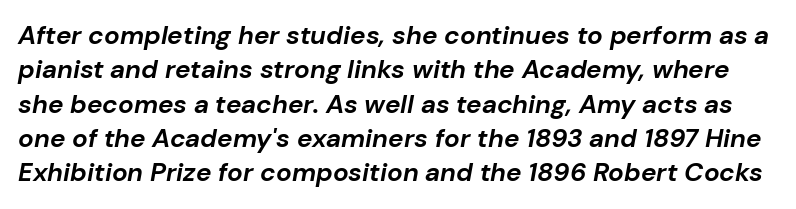
{"italic": "yes", "lean": "right", "slant_degrees": 10, "bold": "yes", "underline": "no", "line_spacing": "normal", "line_spacing_ratio": 1.32, "letter_spacing": "normal", "letter_spacing_em": 0.0, "glyph_px": 26}
